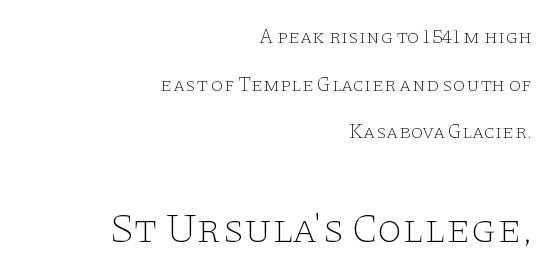
This sample trades compactness for vertical openness between lines. Think of a printed novel: that variable character pitch is what you see here. Words appear dense and cohesive because spacing is normal. The space directly below the letters is spotless.
